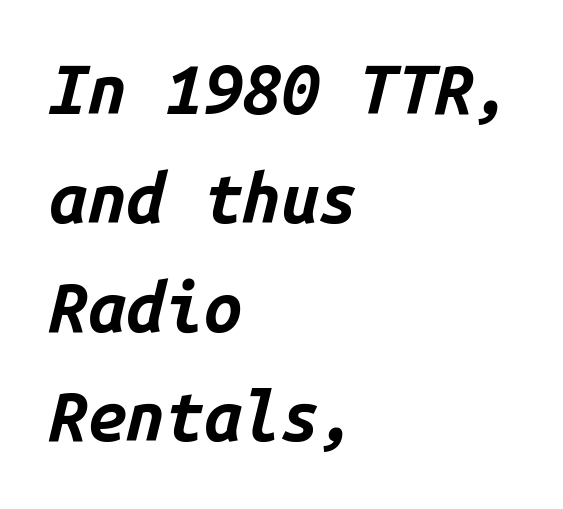
Q: Is the text bold? A: Yes.
Q: Is the text italic (slanted)? A: Yes, it leans right by about 14 degrees.
Q: Is the text underlined? A: No.
Q: How is the paragraph aligned? A: Left-aligned.
Q: Is the spacing between letters normal or unusually wide? A: Normal.
Q: Is the spacing between lines tight, normal or loose? A: Normal.
Q: Width (condensed, normal, or wide)? A: Normal.
Q: Stroke contrast? A: Low.
Q: x-height? A: Medium.
Q: Monospaced? A: Yes.
